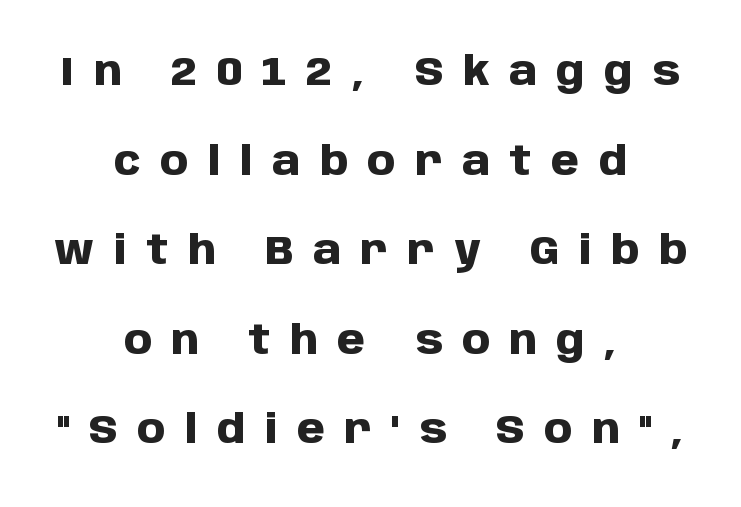
The image shows 40 px heavy sans-serif type, upright; set centered, loose line spacing (2.24x), unusually wide letter spacing (+0.49 em), not underlined; low stroke contrast and a large x-height.
